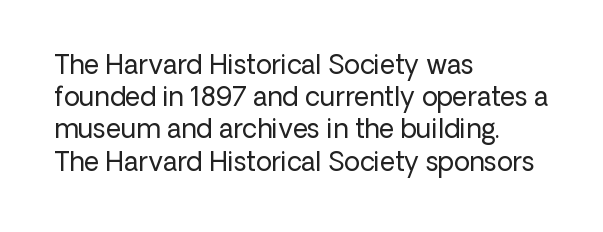
Q: Is the text bold? A: No.
Q: Is the text italic (slanted)? A: No, it is upright.
Q: Is the text underlined? A: No.
Q: How is the paragraph aligned? A: Left-aligned.
Q: Is the spacing between letters normal or unusually wide? A: Normal.
